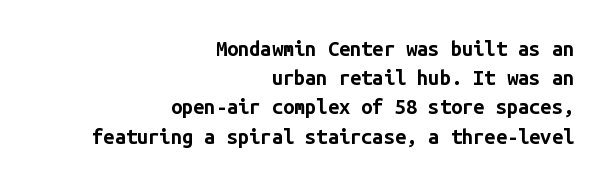
{"italic": "no", "bold": "yes", "underline": "no", "align": "right", "line_spacing": "normal", "line_spacing_ratio": 1.46, "letter_spacing": "normal", "letter_spacing_em": 0.0, "glyph_px": 20}
